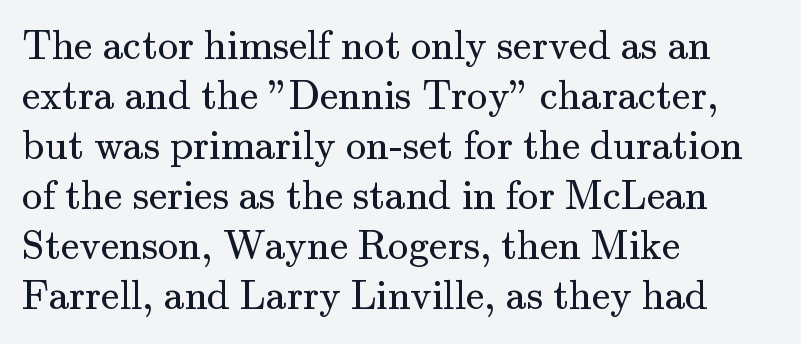
The letters stand straight up with perfectly vertical stems. If you drew a ruler down the left edge, every line would touch it. Proportional: the letters do not fall into vertical columns. There is no visible air inserted between adjacent glyphs. The string is rendered with underlining switched off. Think standard paragraph weight, or any step lighter than that.
